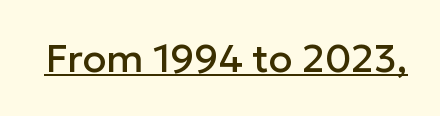
Q: Is the text italic (slanted)? A: No, it is upright.
Q: Is the typeface a serif or a sans-serif typeface? A: Sans-serif.
Q: Is the text underlined? A: Yes.
Q: Is the spacing between letters normal or unusually wide? A: Normal.
Q: Width (condensed, normal, or wide)? A: Normal.
Q: Stroke contrast? A: Low.
Q: x-height? A: Medium.
Q: Monospaced? A: No.
